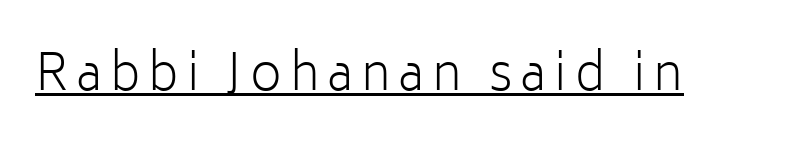
Q: Is the text bold? A: No.
Q: Is the text italic (slanted)? A: No, it is upright.
Q: Is the typeface a serif or a sans-serif typeface? A: Sans-serif.
Q: Is the text underlined? A: Yes.
Q: Width (condensed, normal, or wide)? A: Normal.
Q: Stroke contrast? A: Low.
Q: x-height? A: Medium.
Q: Monospaced? A: No.
